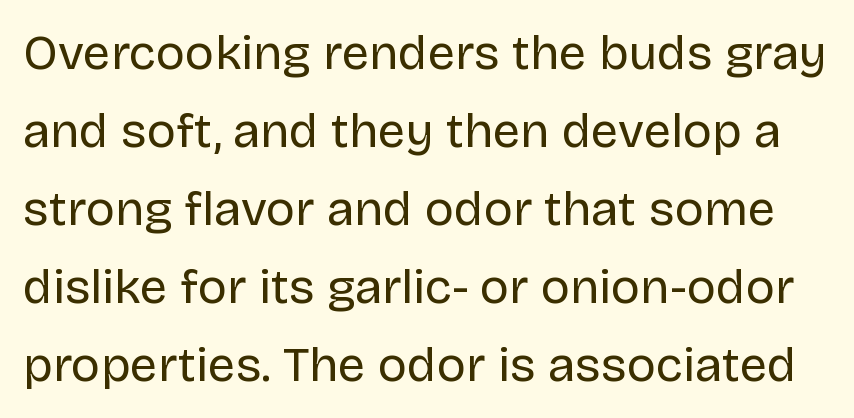
{"serif": "no", "italic": "no", "bold": "no", "weight": "regular", "width": "normal", "stroke_contrast": "low", "x_height": "large", "monospaced": "no", "underline": "no", "line_spacing": "normal", "line_spacing_ratio": 1.59, "letter_spacing": "normal", "letter_spacing_em": 0.0, "glyph_px": 49}
